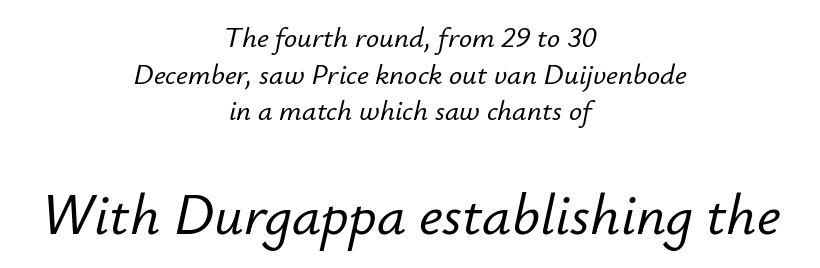
Q: Is the text italic (slanted)? A: Yes, it leans right by about 12 degrees.
Q: Is the text underlined? A: No.
Q: How is the paragraph aligned? A: Centered.
Q: Is the spacing between letters normal or unusually wide? A: Normal.
Q: Is the spacing between lines tight, normal or loose? A: Normal.
Q: Which block of text is set in a larger size, the first (top) or the second (bottom)? A: The second (bottom) one.
Q: Width (condensed, normal, or wide)? A: Normal.
Q: Stroke contrast? A: Low.
Q: x-height? A: Small.
Q: Monospaced? A: No.
